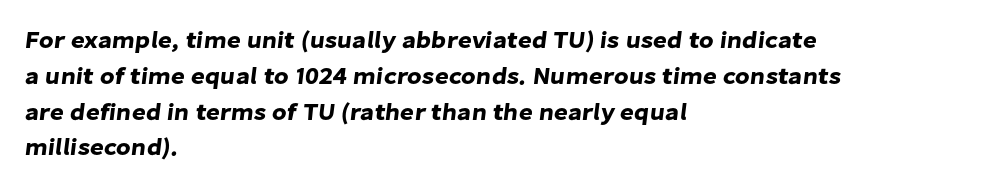
Check the space under the baseline: it is left empty. Successive baselines arrive at the customary interval. No extra tracking has been applied to these lines. The paragraph has a hard left edge and a soft right edge.
